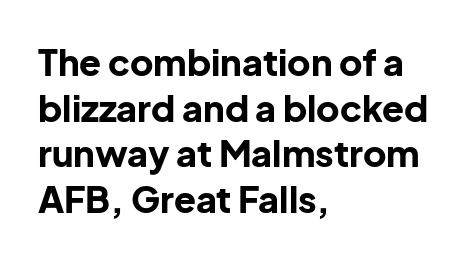
The image shows 36 px bold sans-serif type, upright; set left-aligned, normal line spacing (1.27x), normal letter spacing, not underlined; low stroke contrast and a medium x-height.
